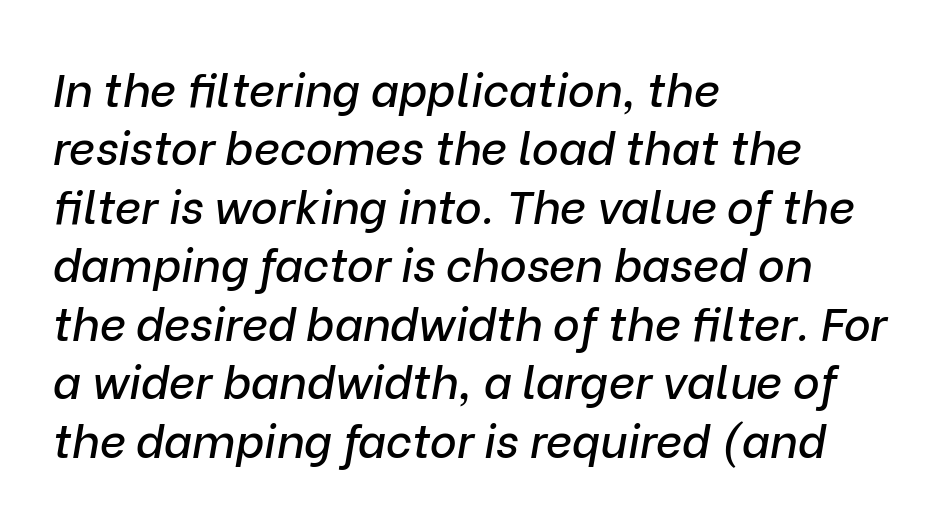
Summary of vertical rhythm: regular, with standard interline spacing. Lines of text with bare space underneath. Slant detected: the letters are inclined. Note the varied advance widths — an 'i' is clearly narrower than an 'm'. Here the glyphs are tracked normally, forming tight word shapes.
